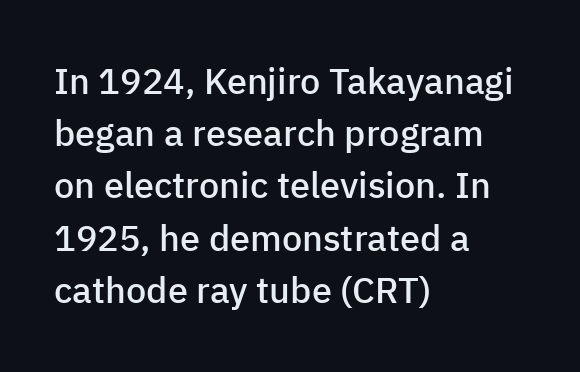
Q: Is the text bold? A: Semi-bold.
Q: Is the text italic (slanted)? A: No, it is upright.
Q: Is the typeface a serif or a sans-serif typeface? A: Sans-serif.
Q: Is the text underlined? A: No.
Q: How is the paragraph aligned? A: Left-aligned.
Q: Is the spacing between letters normal or unusually wide? A: Normal.
Q: Is the spacing between lines tight, normal or loose? A: Normal.
Q: Width (condensed, normal, or wide)? A: Normal.
Q: Stroke contrast? A: Low.
Q: x-height? A: Medium.
Q: Monospaced? A: No.
